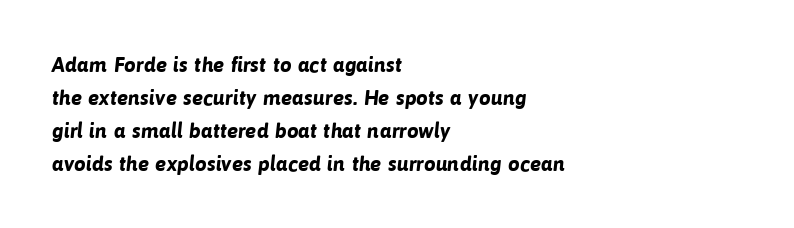
Compared with a centered layout, this one pins lines to the left instead. Letter spacing: default. Type without underlining. Heavy-handed strokes throughout: this text is bold. Students, observe: this is what conventionally led text looks like.
